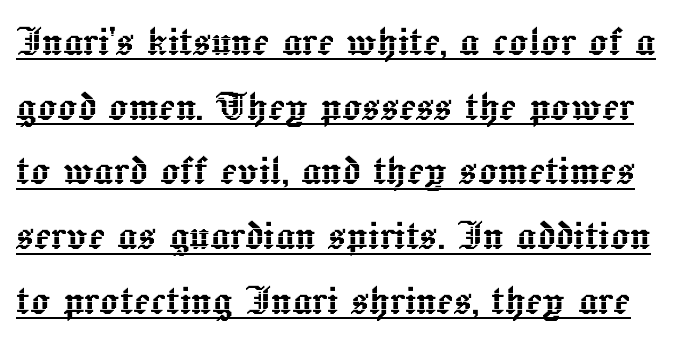
Do the characters align in a grid? No, the font is proportional. If you drew a line through each stem, it would be perfectly vertical. This is underlined copy, the kind a proofreader might mark for attention. Honestly, the row spacing looks completely unremarkable. Standard letterfit; no display-style spreading of the glyphs.
